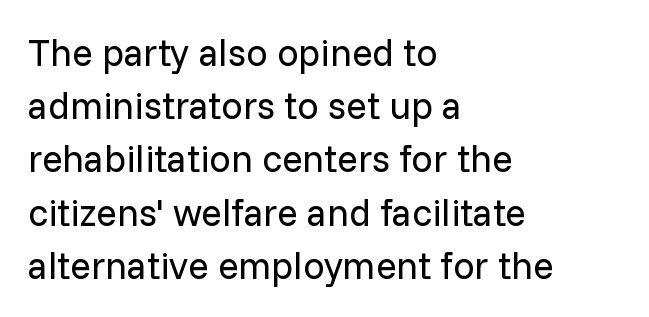
Q: Is the text bold? A: No.
Q: Is the text italic (slanted)? A: No, it is upright.
Q: Is the typeface a serif or a sans-serif typeface? A: Sans-serif.
Q: Is the text underlined? A: No.
Q: How is the paragraph aligned? A: Left-aligned.
Q: Is the spacing between letters normal or unusually wide? A: Normal.
Q: Is the spacing between lines tight, normal or loose? A: Normal.
Q: Width (condensed, normal, or wide)? A: Normal.
Q: Stroke contrast? A: Low.
Q: x-height? A: Medium.
Q: Monospaced? A: No.
